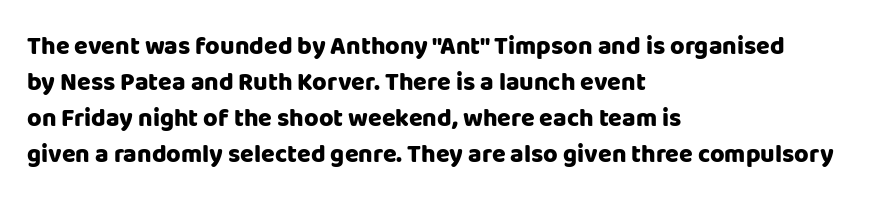
The image shows 25 px bold type, upright; set left-aligned, normal line spacing (1.44x), normal letter spacing, not underlined.
